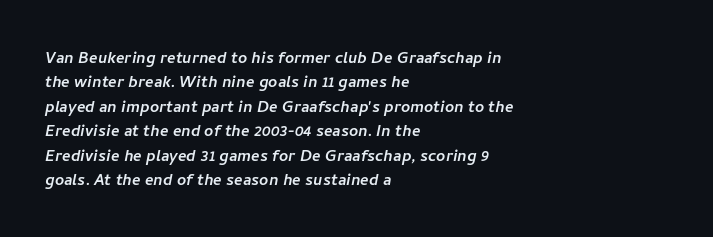
Look at the tracking — it's just the regular setting, nothing added. Just letters on the line, the space beneath them empty. Where is the straight margin? On the left.
